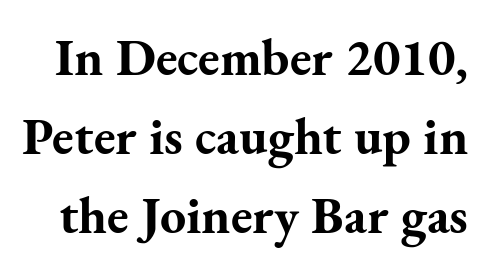
{"serif": "yes", "italic": "no", "bold": "yes", "weight": "bold", "width": "normal", "stroke_contrast": "medium", "x_height": "small", "monospaced": "no", "underline": "no", "line_spacing": "normal", "line_spacing_ratio": 1.52, "letter_spacing": "normal", "letter_spacing_em": 0.0, "glyph_px": 52}
